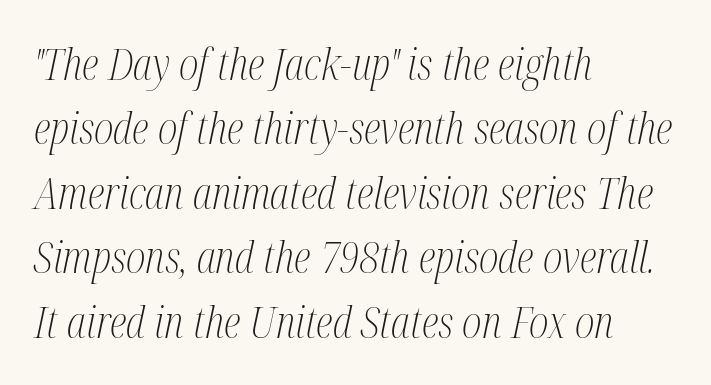
The image shows 43 px light, condensed serif type, italic (leaning right); set left-aligned, normal line spacing (1.5x), normal letter spacing, not underlined; medium stroke contrast and a medium x-height.
